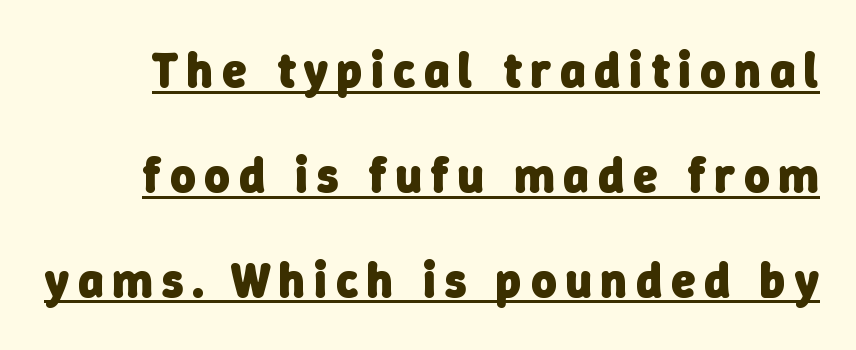
The image shows 49 px heavy sans-serif type; set loose line spacing (2.14x), underlined; low stroke contrast and a medium x-height.
